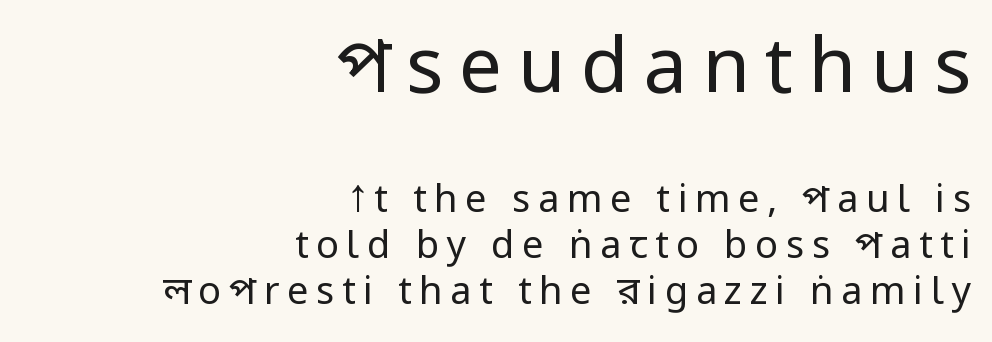
Q: Is the text bold? A: No.
Q: Is the text italic (slanted)? A: No, it is upright.
Q: Is the typeface a serif or a sans-serif typeface? A: Sans-serif.
Q: Is the text underlined? A: No.
Q: How is the paragraph aligned? A: Right-aligned.
Q: Is the spacing between letters normal or unusually wide? A: Unusually wide.
Q: Which block of text is set in a larger size, the first (top) or the second (bottom)? A: The first (top) one.
Q: Width (condensed, normal, or wide)? A: Condensed.
Q: Stroke contrast? A: Low.
